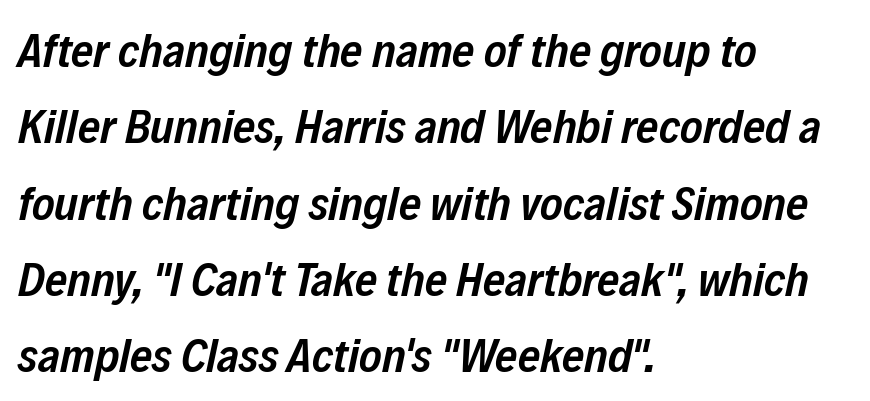
The image shows 48 px semibold, condensed type, italic (leaning right); set left-aligned, normal line spacing (1.59x), normal letter spacing, not underlined; low stroke contrast and a medium x-height.
